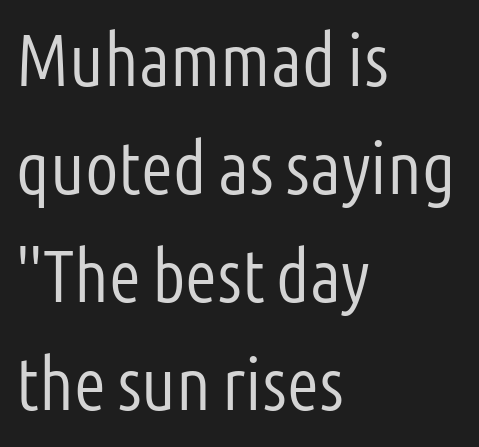
Q: Is the text bold? A: No.
Q: Is the text italic (slanted)? A: No, it is upright.
Q: Is the typeface a serif or a sans-serif typeface? A: Sans-serif.
Q: Is the text underlined? A: No.
Q: How is the paragraph aligned? A: Left-aligned.
Q: Is the spacing between letters normal or unusually wide? A: Normal.
Q: Is the spacing between lines tight, normal or loose? A: Normal.
Q: Width (condensed, normal, or wide)? A: Condensed.
Q: Stroke contrast? A: Low.
Q: x-height? A: Medium.
Q: Monospaced? A: No.
